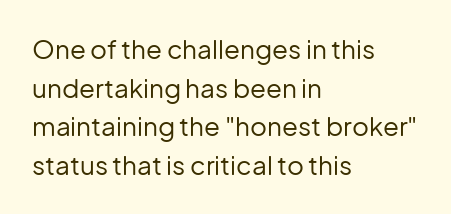
Q: Is the text bold? A: No.
Q: Is the text italic (slanted)? A: No, it is upright.
Q: Is the text underlined? A: No.
Q: How is the paragraph aligned? A: Left-aligned.
Q: Is the spacing between letters normal or unusually wide? A: Normal.
Q: Is the spacing between lines tight, normal or loose? A: Normal.
